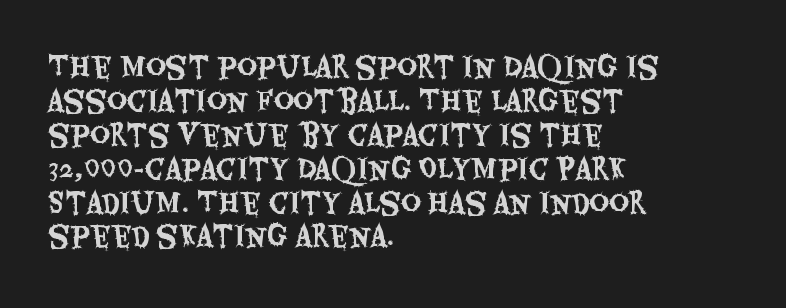
Q: Is the text italic (slanted)? A: No, it is upright.
Q: Is the typeface a serif or a sans-serif typeface? A: Sans-serif.
Q: Is the text underlined? A: No.
Q: How is the paragraph aligned? A: Left-aligned.
Q: Is the spacing between letters normal or unusually wide? A: Normal.
Q: Width (condensed, normal, or wide)? A: Condensed.
Q: Stroke contrast? A: Medium.
Q: x-height? A: Large.
Q: Monospaced? A: No.
